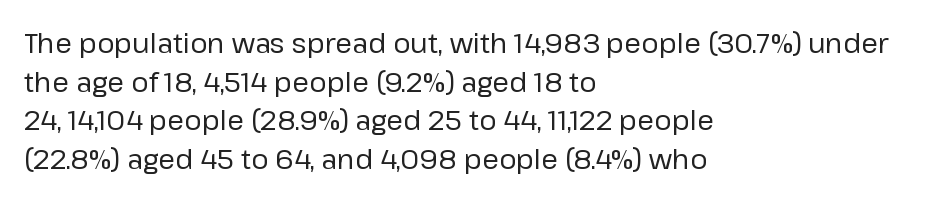
{"italic": "no", "bold": "no", "underline": "no", "align": "left", "line_spacing": "normal", "line_spacing_ratio": 1.43, "letter_spacing": "normal", "letter_spacing_em": 0.0, "glyph_px": 27}
